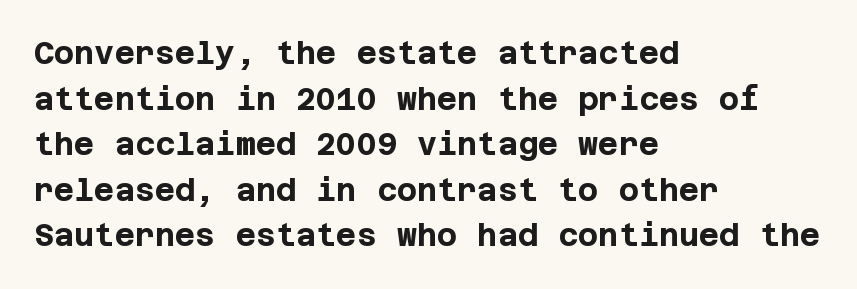
The glyphs have the mass of a bold cut. Each new line begins a customary step beneath the previous one. Each letter's strokes conclude bluntly, with no projecting serifs. In CSS terms this would be text-align: left. Honestly, the letter spacing is just normal — you wouldn't notice it. Has an underline been added? It has not.
